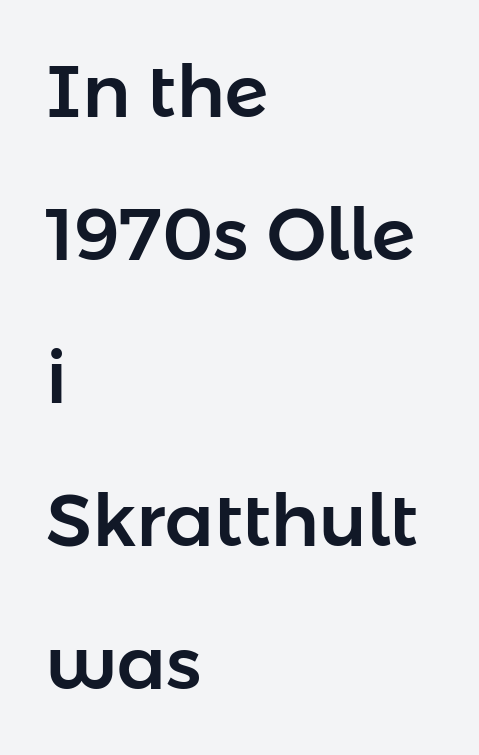
Are there feet on the stems? There aren't — it's a sans. The typesetter chose a ragged-right arrangement here. The passage shown is not underscored anywhere. These lines keep a tight, regular rhythm from letter to letter.
